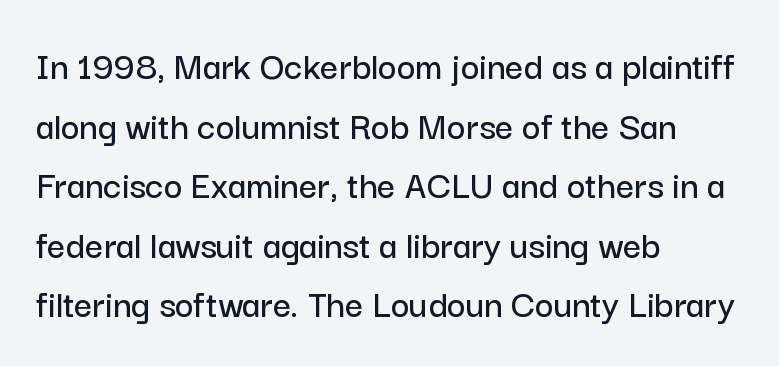
A sans-serif font was chosen for this passage. Does the copy run flush right? No — it runs flush left. Leading: standard. Do the letters lean? They stand straight. The foot of each line stays bare and open.
